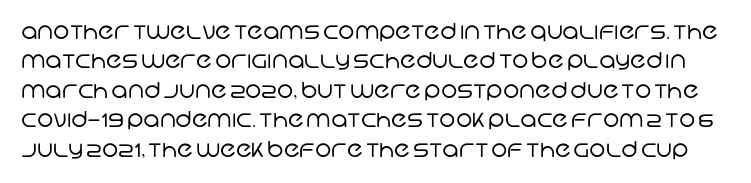
Q: Is the text bold? A: No.
Q: Is the text underlined? A: No.
Q: Is the spacing between letters normal or unusually wide? A: Normal.
Q: Is the spacing between lines tight, normal or loose? A: Normal.
